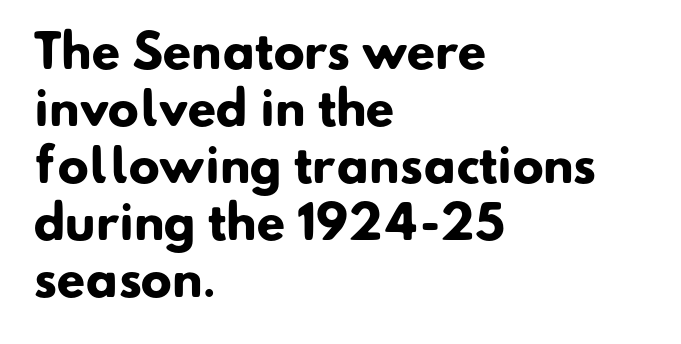
Q: Is the text bold? A: Yes.
Q: Is the typeface a serif or a sans-serif typeface? A: Sans-serif.
Q: Is the text underlined? A: No.
Q: How is the paragraph aligned? A: Left-aligned.
Q: Is the spacing between letters normal or unusually wide? A: Normal.
Q: Width (condensed, normal, or wide)? A: Normal.
Q: Stroke contrast? A: Low.
Q: x-height? A: Small.
Q: Monospaced? A: No.
